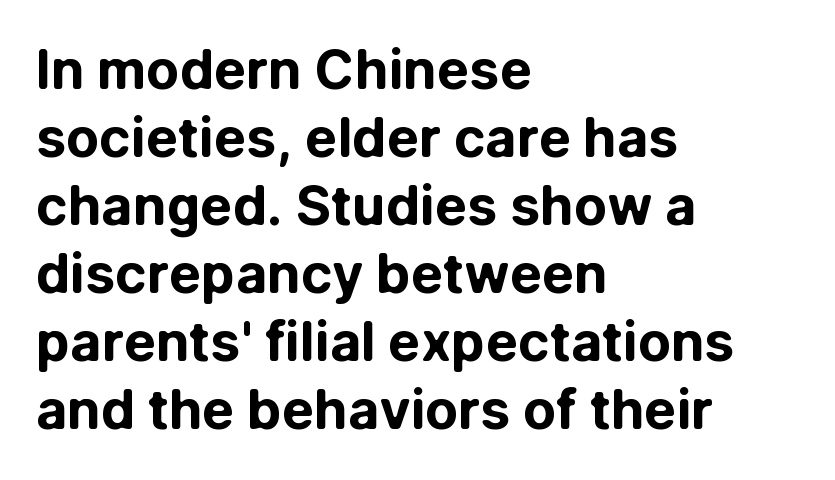
Q: Is the text bold? A: Yes.
Q: Is the text italic (slanted)? A: No, it is upright.
Q: Is the typeface a serif or a sans-serif typeface? A: Sans-serif.
Q: Is the text underlined? A: No.
Q: How is the paragraph aligned? A: Left-aligned.
Q: Is the spacing between letters normal or unusually wide? A: Normal.
Q: Is the spacing between lines tight, normal or loose? A: Normal.
Q: Width (condensed, normal, or wide)? A: Normal.
Q: Stroke contrast? A: Low.
Q: x-height? A: Medium.
Q: Monospaced? A: No.
